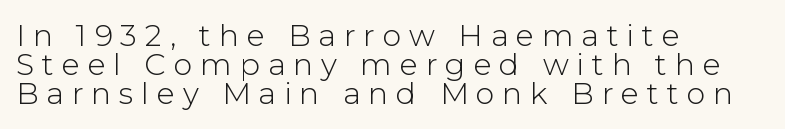
Q: Is the text bold? A: No.
Q: Is the text italic (slanted)? A: No, it is upright.
Q: Is the typeface a serif or a sans-serif typeface? A: Sans-serif.
Q: Is the text underlined? A: No.
Q: How is the paragraph aligned? A: Left-aligned.
Q: Is the spacing between letters normal or unusually wide? A: Unusually wide.
Q: Is the spacing between lines tight, normal or loose? A: Tight.
Q: Width (condensed, normal, or wide)? A: Normal.
Q: Stroke contrast? A: Low.
Q: x-height? A: Medium.
Q: Monospaced? A: No.
